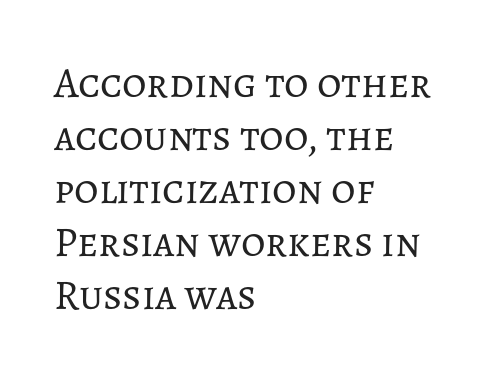
{"italic": "no", "bold": "no", "weight": "regular", "width": "normal", "stroke_contrast": "low", "x_height": "medium", "monospaced": "no", "underline": "no", "align": "left", "line_spacing": "normal", "line_spacing_ratio": 1.26, "letter_spacing": "normal", "letter_spacing_em": 0.0, "glyph_px": 42}
